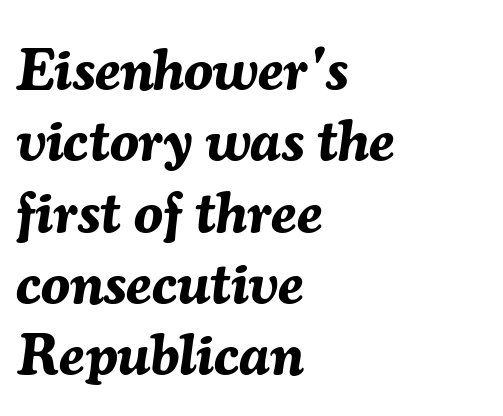
{"italic": "yes", "lean": "right", "slant_degrees": 7, "bold": "yes", "weight": "bold", "width": "normal", "stroke_contrast": "medium", "x_height": "medium", "monospaced": "no", "underline": "no", "align": "left", "line_spacing_ratio": 1.23, "letter_spacing": "normal", "letter_spacing_em": 0.0, "glyph_px": 58}
